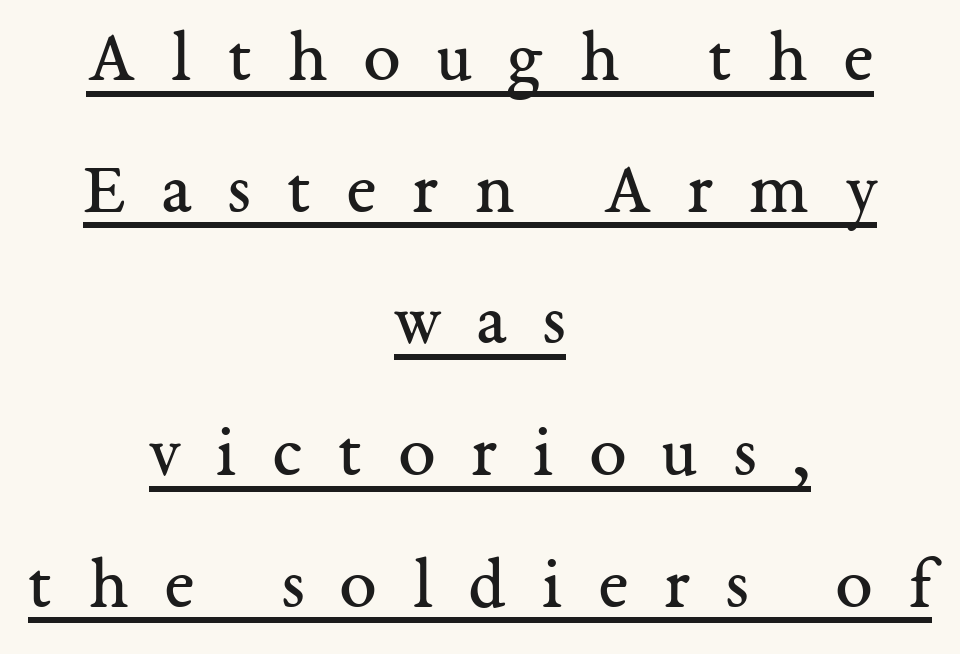
{"serif": "yes", "italic": "no", "bold": "no", "weight": "regular", "width": "normal", "stroke_contrast": "medium", "x_height": "medium", "monospaced": "no", "underline": "yes", "align": "center", "line_spacing_ratio": 1.78, "letter_spacing": "wide", "letter_spacing_em": 0.49, "glyph_px": 74}
